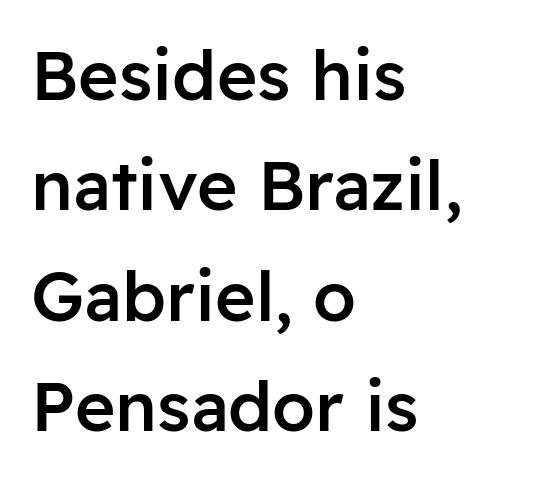
The gap between lines stays unmarked. The passage shown is typed in a proportional face where columns would drift. Alignment: flush left. Summary of weight: moderately heavy, a semibold. Quick note: interline space is typical.
